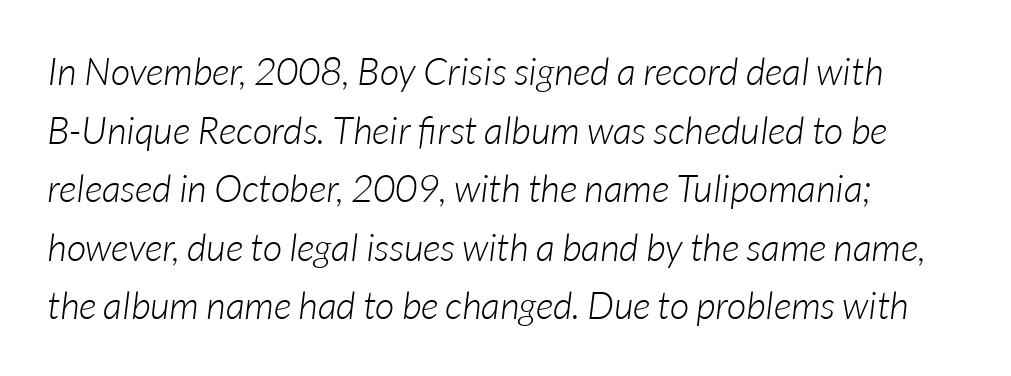
Q: Is the text bold? A: No.
Q: Is the text italic (slanted)? A: Yes, it leans right by about 7 degrees.
Q: Is the text underlined? A: No.
Q: How is the paragraph aligned? A: Left-aligned.
Q: Is the spacing between letters normal or unusually wide? A: Normal.
Q: Is the spacing between lines tight, normal or loose? A: Normal.
Q: Width (condensed, normal, or wide)? A: Normal.
Q: Stroke contrast? A: Low.
Q: x-height? A: Medium.
Q: Monospaced? A: No.
